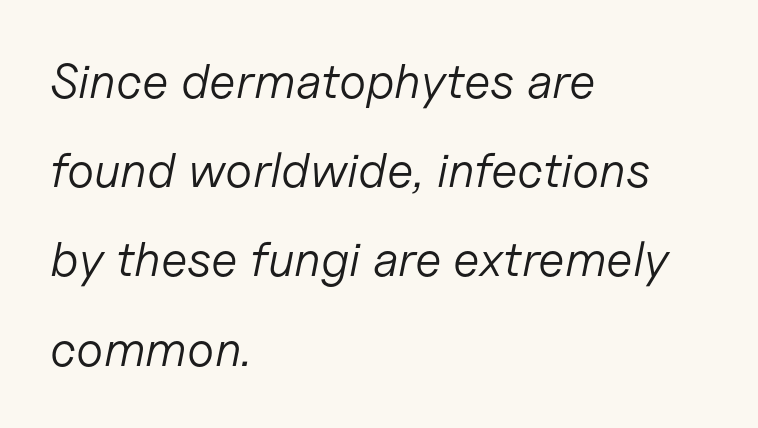
Q: Is the text bold? A: No.
Q: Is the text italic (slanted)? A: Yes, it leans right by about 11 degrees.
Q: Is the text underlined? A: No.
Q: How is the paragraph aligned? A: Left-aligned.
Q: Is the spacing between letters normal or unusually wide? A: Normal.
Q: Width (condensed, normal, or wide)? A: Normal.
Q: Stroke contrast? A: Low.
Q: x-height? A: Medium.
Q: Monospaced? A: No.
